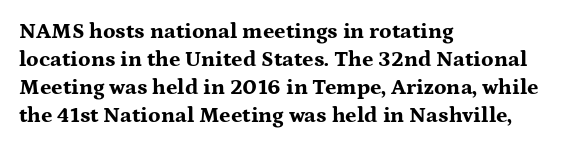
The image shows 22 px bold type, upright; set left-aligned, normal line spacing (1.27x), normal letter spacing, not underlined.
